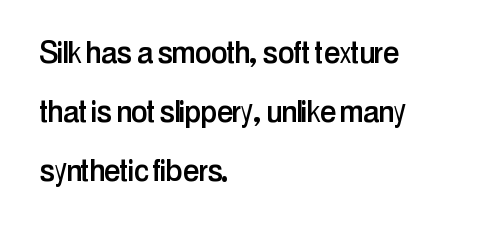
Q: Is the text italic (slanted)? A: No, it is upright.
Q: Is the typeface a serif or a sans-serif typeface? A: Sans-serif.
Q: Is the text underlined? A: No.
Q: How is the paragraph aligned? A: Left-aligned.
Q: Is the spacing between letters normal or unusually wide? A: Normal.
Q: Is the spacing between lines tight, normal or loose? A: Normal.
Q: Width (condensed, normal, or wide)? A: Condensed.
Q: Stroke contrast? A: Low.
Q: x-height? A: Medium.
Q: Monospaced? A: No.
